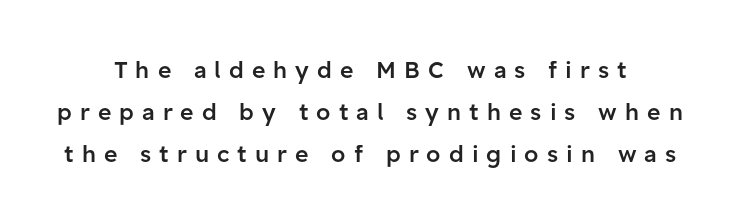
{"italic": "no", "bold": "semi", "underline": "no", "line_spacing_ratio": 1.82, "letter_spacing": "wide", "letter_spacing_em": 0.35, "glyph_px": 23}
